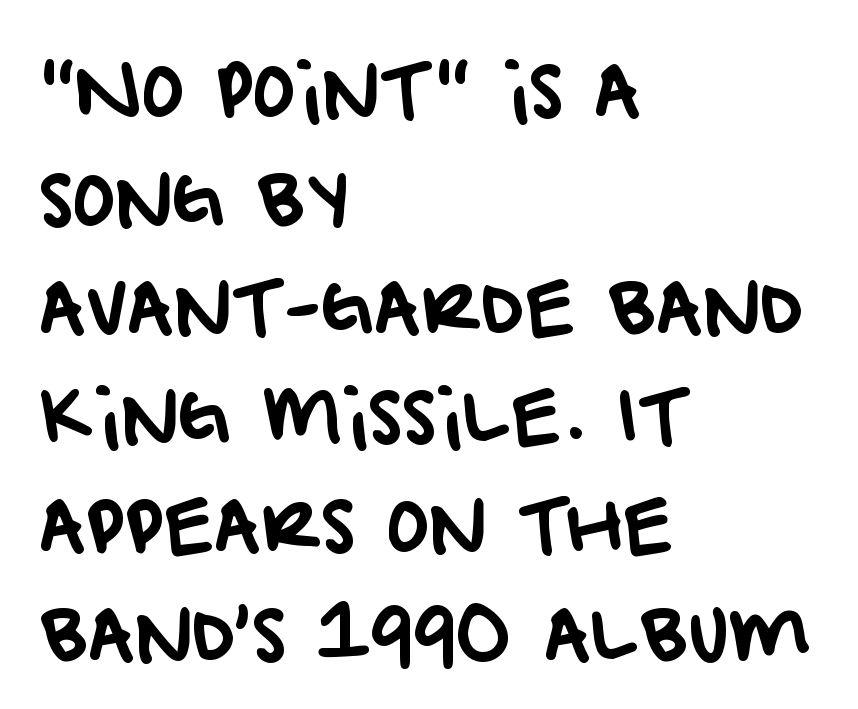
The image shows 72 px sans-serif type; set left-aligned, normal line spacing (1.51x), normal letter spacing, not underlined; low stroke contrast and a large x-height.
